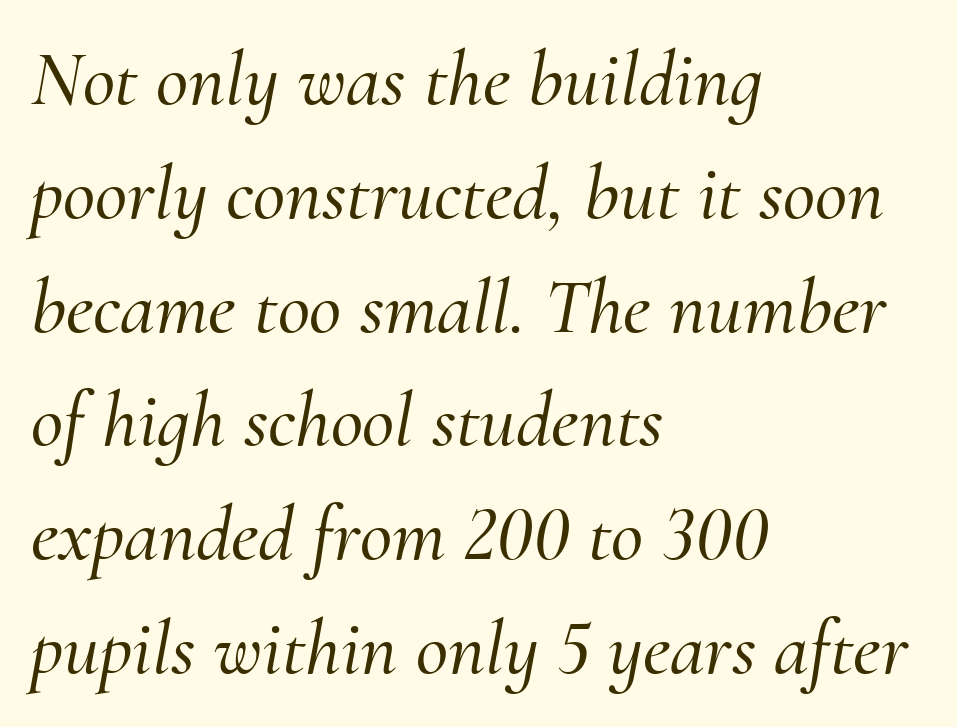
Q: Is the text italic (slanted)? A: Yes, it leans right by about 10 degrees.
Q: Is the typeface a serif or a sans-serif typeface? A: Serif.
Q: Is the text underlined? A: No.
Q: How is the paragraph aligned? A: Left-aligned.
Q: Is the spacing between letters normal or unusually wide? A: Normal.
Q: Is the spacing between lines tight, normal or loose? A: Normal.
Q: Width (condensed, normal, or wide)? A: Normal.
Q: Stroke contrast? A: Medium.
Q: x-height? A: Small.
Q: Monospaced? A: No.
